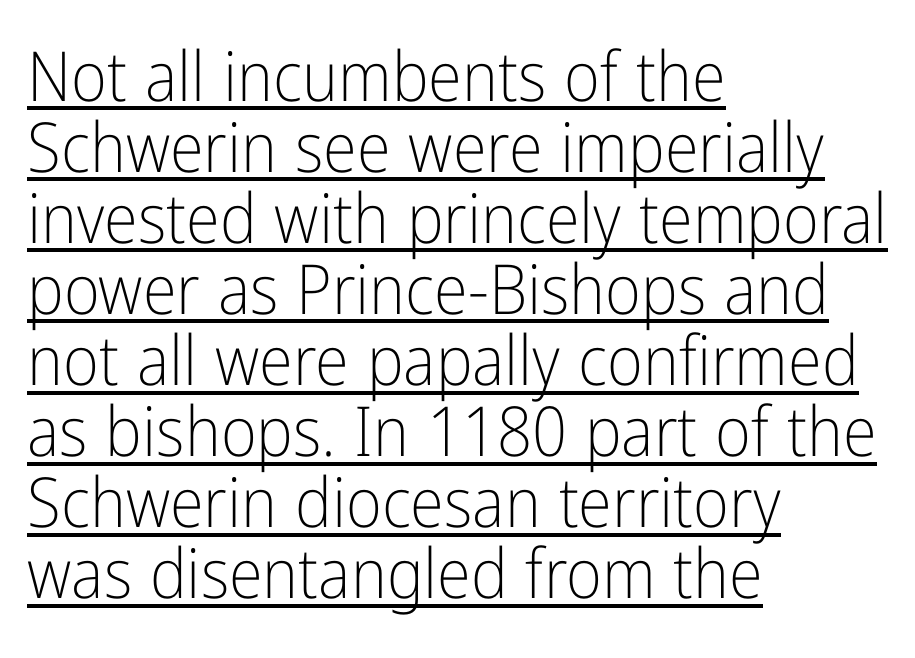
Note: no serifs on the glyphs. The face used here appears with an underline applied. Do the characters align in a grid? No, the font is proportional. No letter is thick-stroked: the sample isn't bold. This sample uses an upright cut, with every glyph sitting square on the baseline. If you drew a ruler down the left edge, every line would touch it.
